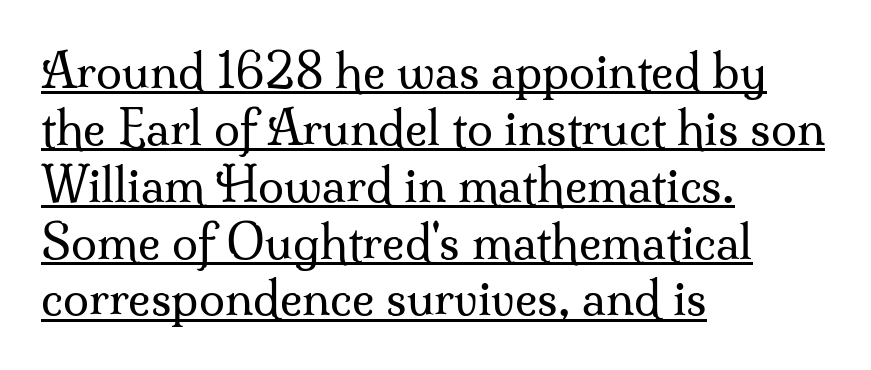
The lines are quadded left. Think of a printed novel: that variable character pitch is what you see here. The letters carry serifs — small finishing strokes at the ends of their stems. The string is rendered with underlining switched on. Posture: upright roman.
